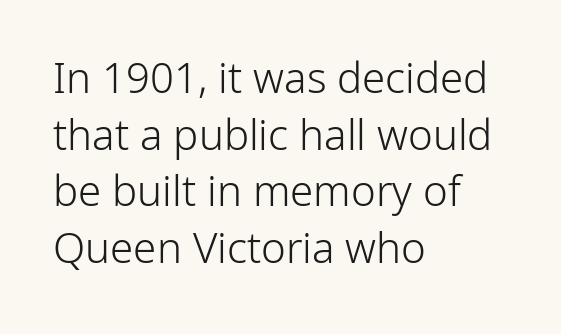
The image shows 42 px light sans-serif type, upright; set left-aligned, normal line spacing (1.35x), normal letter spacing, not underlined; low stroke contrast and a medium x-height.
